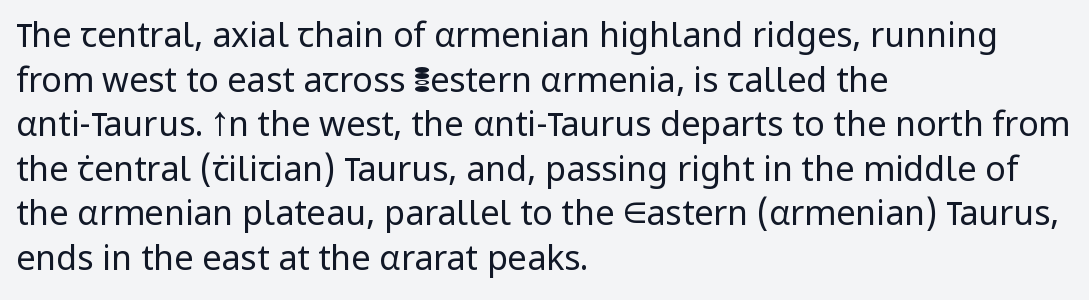
{"serif": "no", "italic": "no", "bold": "no", "weight": "regular", "width": "normal", "stroke_contrast": "low", "x_height": "medium", "monospaced": "no", "underline": "no", "align": "left", "line_spacing": "normal", "line_spacing_ratio": 1.31, "letter_spacing": "normal", "letter_spacing_em": 0.0, "glyph_px": 34}
